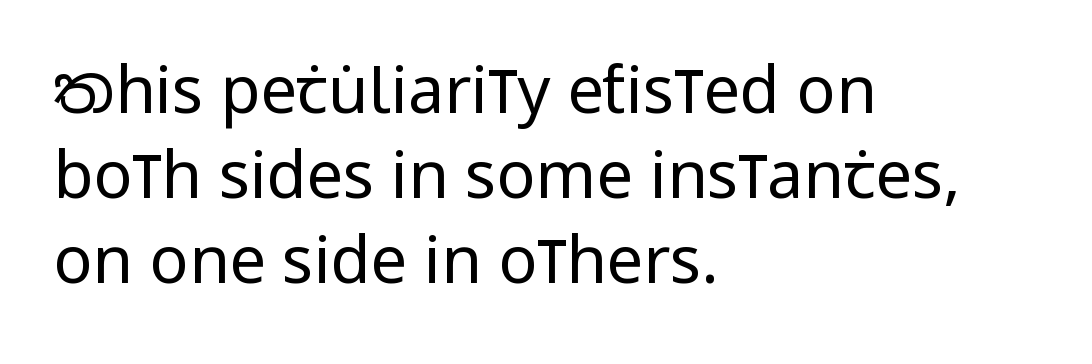
Bare-footed words on every line. A typesetter would mark this as roman, not italic. Nothing sits at the stroke ends, so this counts as sans-serif. This rendering leaves character spacing at its baseline value. The weight would be labelled regular, book, light, or lighter still. The face used here is proportionally spaced, like ordinary book or web type.
